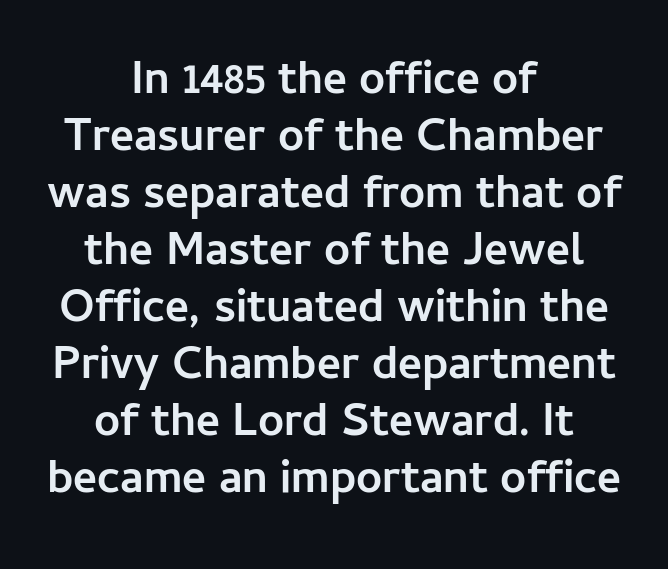
{"serif": "no", "italic": "no", "bold": "yes", "weight": "semibold", "width": "normal", "stroke_contrast": "low", "x_height": "medium", "monospaced": "no", "underline": "no", "align": "center", "line_spacing_ratio": 1.24, "letter_spacing": "normal", "letter_spacing_em": 0.0, "glyph_px": 46}
